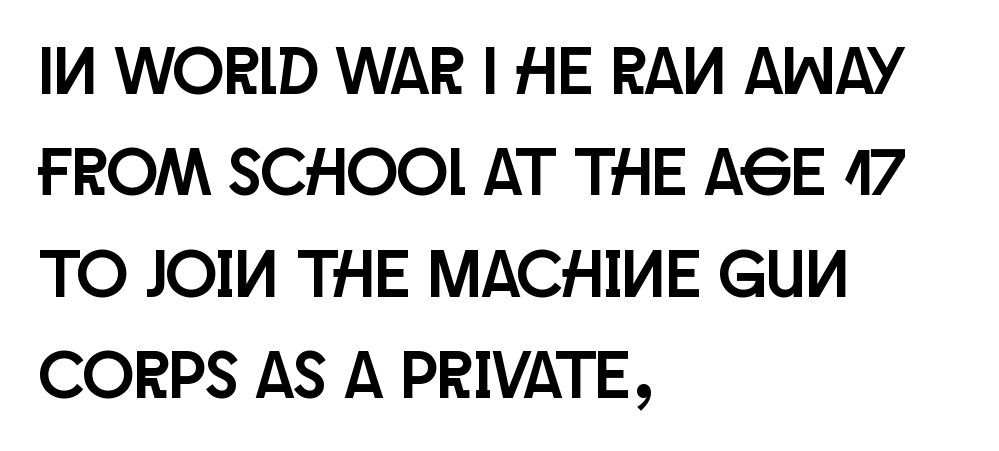
{"serif": "no", "italic": "no", "width": "condensed", "stroke_contrast": "low", "x_height": "large", "monospaced": "no", "underline": "no", "align": "left", "line_spacing": "normal", "line_spacing_ratio": 1.49, "letter_spacing": "normal", "letter_spacing_em": 0.0, "glyph_px": 68}
